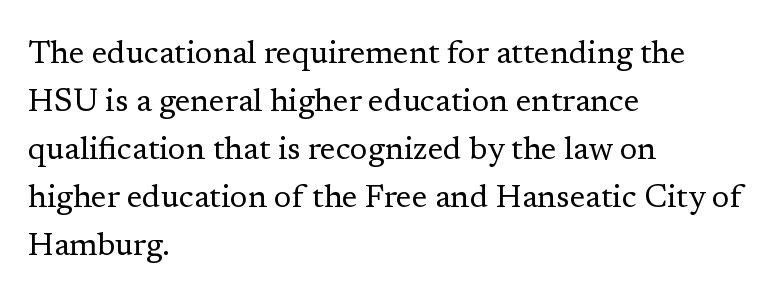
{"serif": "yes", "italic": "no", "bold": "no", "weight": "regular", "width": "normal", "stroke_contrast": "low", "x_height": "medium", "monospaced": "no", "underline": "no", "align": "left", "line_spacing": "normal", "line_spacing_ratio": 1.5, "letter_spacing": "normal", "letter_spacing_em": 0.0, "glyph_px": 32}
